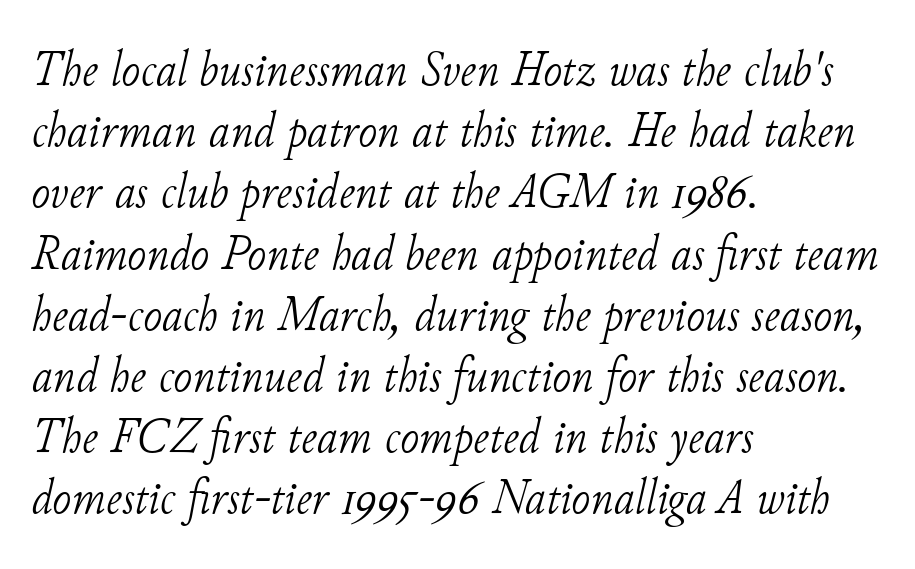
The passage shown is typed in a proportional face where columns would drift. The lines are quadded left. The words here are not underlined. Look at the bottom of the vertical strokes: they flare into serifs here. You could call the tracking neutral — neither tight nor loose. The rendering applies a slant to the glyphs.
